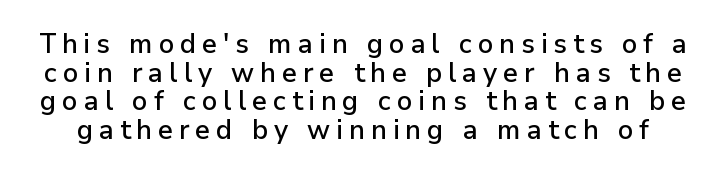
Honestly, the letter spacing is so wide it's the main thing you notice. No italicization has been applied; the sample stays upright. If you measured baseline to baseline, you'd find a short distance. A bare baseline throughout the passage.
